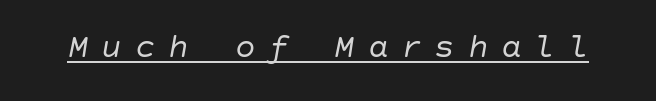
You can see a thin bar hugging the bottom of the glyphs. The passage shown has open, widely tracked lettering throughout. An italicized treatment has been applied to the whole sample. The letters look calm and open, with moderate or lighter stems.
